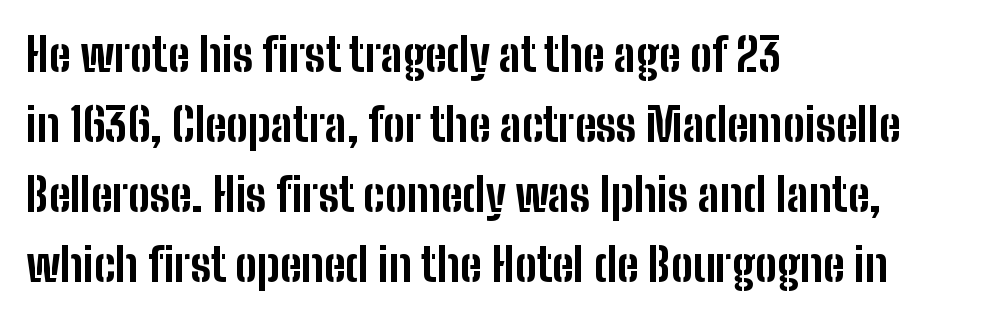
Q: Is the text bold? A: Yes.
Q: Is the text italic (slanted)? A: No, it is upright.
Q: Is the typeface a serif or a sans-serif typeface? A: Sans-serif.
Q: Is the text underlined? A: No.
Q: How is the paragraph aligned? A: Left-aligned.
Q: Is the spacing between letters normal or unusually wide? A: Normal.
Q: Is the spacing between lines tight, normal or loose? A: Normal.
Q: Width (condensed, normal, or wide)? A: Condensed.
Q: Stroke contrast? A: Low.
Q: x-height? A: Medium.
Q: Monospaced? A: No.
